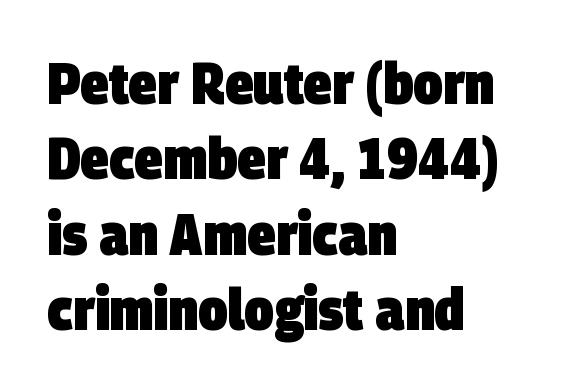
{"serif": "no", "bold": "yes", "weight": "heavy", "width": "condensed", "stroke_contrast": "low", "x_height": "large", "monospaced": "no", "underline": "no", "align": "left", "line_spacing": "normal", "line_spacing_ratio": 1.3, "letter_spacing": "normal", "letter_spacing_em": 0.0, "glyph_px": 58}
